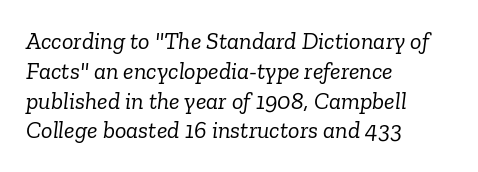
{"italic": "yes", "lean": "right", "slant_degrees": 6, "bold": "no", "underline": "no", "align": "left", "line_spacing_ratio": 1.24, "letter_spacing": "normal", "letter_spacing_em": 0.0, "glyph_px": 24}
